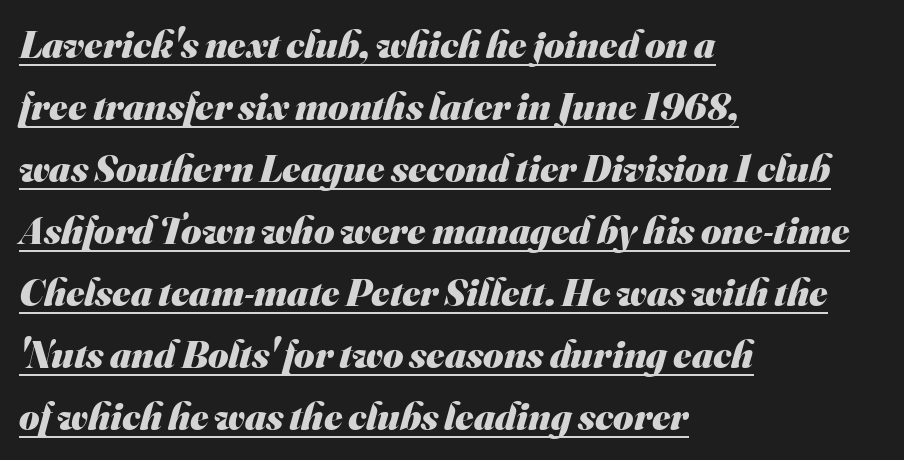
Q: Is the text bold? A: Yes.
Q: Is the typeface a serif or a sans-serif typeface? A: Sans-serif.
Q: Is the text underlined? A: Yes.
Q: How is the paragraph aligned? A: Left-aligned.
Q: Is the spacing between letters normal or unusually wide? A: Normal.
Q: Is the spacing between lines tight, normal or loose? A: Normal.
Q: Width (condensed, normal, or wide)? A: Normal.
Q: Stroke contrast? A: Medium.
Q: x-height? A: Small.
Q: Monospaced? A: No.
